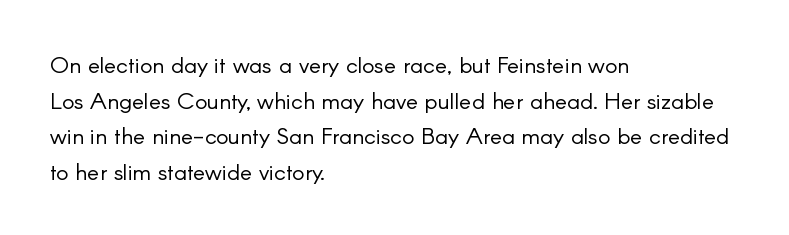
The image shows 23 px text type, upright; set left-aligned, normal line spacing (1.55x), normal letter spacing, not underlined.
